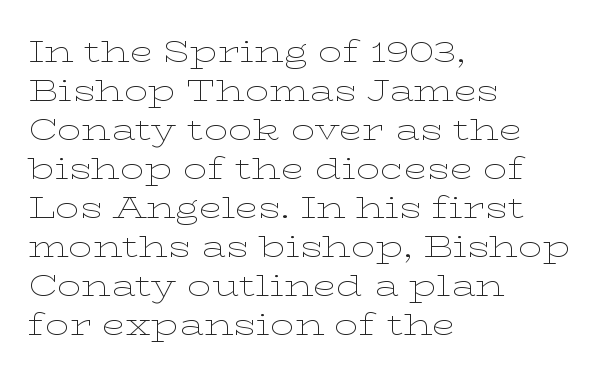
Q: Is the text bold? A: No.
Q: Is the text italic (slanted)? A: No, it is upright.
Q: Is the typeface a serif or a sans-serif typeface? A: Serif.
Q: Is the text underlined? A: No.
Q: How is the paragraph aligned? A: Left-aligned.
Q: Is the spacing between letters normal or unusually wide? A: Normal.
Q: Is the spacing between lines tight, normal or loose? A: Normal.
Q: Width (condensed, normal, or wide)? A: Wide.
Q: Stroke contrast? A: Low.
Q: x-height? A: Medium.
Q: Monospaced? A: No.
